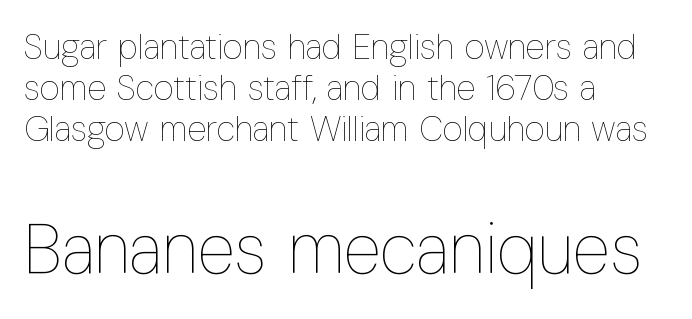
The image shows 70 px thin, condensed type, upright; set left-aligned, line spacing 1.17x, normal letter spacing, not underlined; the second (bottom) block is 2.0x larger; low stroke contrast and a medium x-height.
